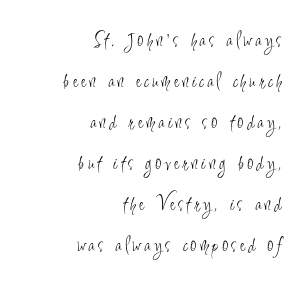
The image shows 22 px text type; set right-aligned, line spacing 1.86x, not underlined.
